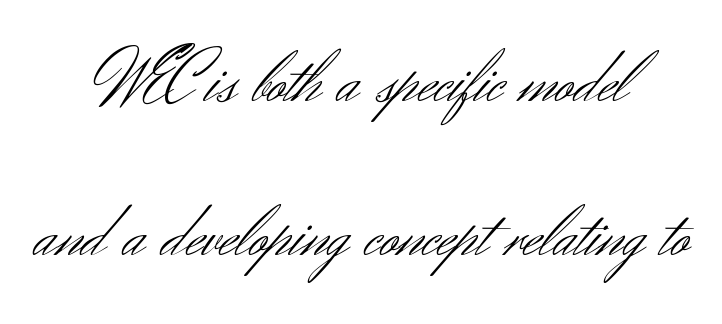
Q: Is the text bold? A: No.
Q: Is the text italic (slanted)? A: Yes.
Q: Is the typeface a serif or a sans-serif typeface? A: Sans-serif.
Q: Is the text underlined? A: No.
Q: How is the paragraph aligned? A: Centered.
Q: Is the spacing between letters normal or unusually wide? A: Normal.
Q: Is the spacing between lines tight, normal or loose? A: Loose.
Q: Width (condensed, normal, or wide)? A: Normal.
Q: Stroke contrast? A: Medium.
Q: x-height? A: Small.
Q: Monospaced? A: No.
